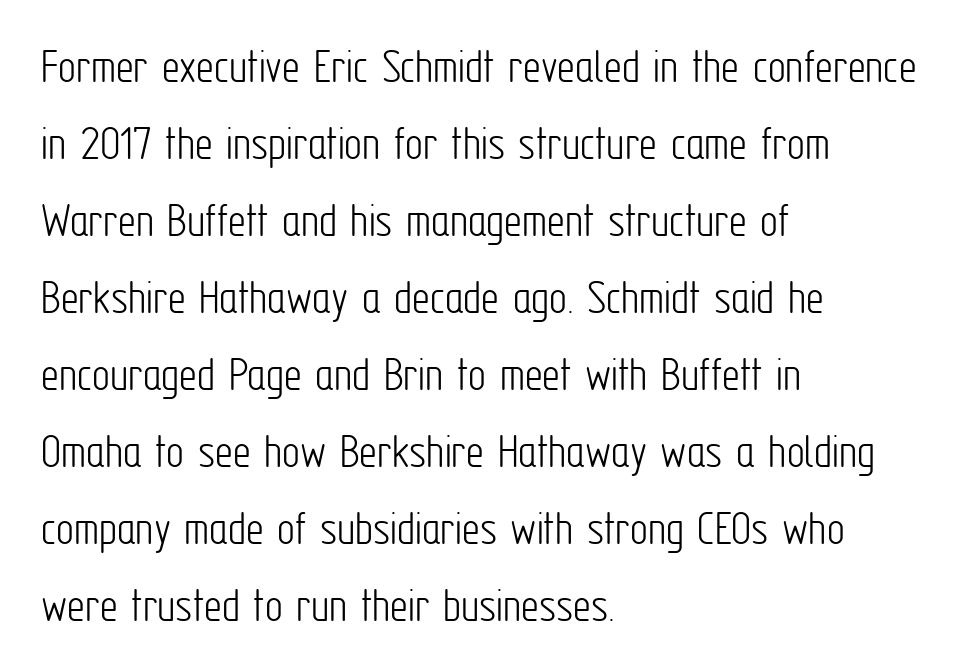
The image shows 50 px light, condensed sans-serif type, upright; set left-aligned, normal line spacing (1.54x), normal letter spacing, not underlined; low stroke contrast and a medium x-height.
